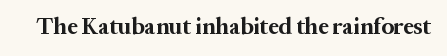
Notice how thick the strokes are: this is what a full bold looks like. In terms of letterspacing, this is plain default setting. The specimen omits any rule beneath the text block's lines. The lettering stays uniformly vertical, giving the passage a roman look.
